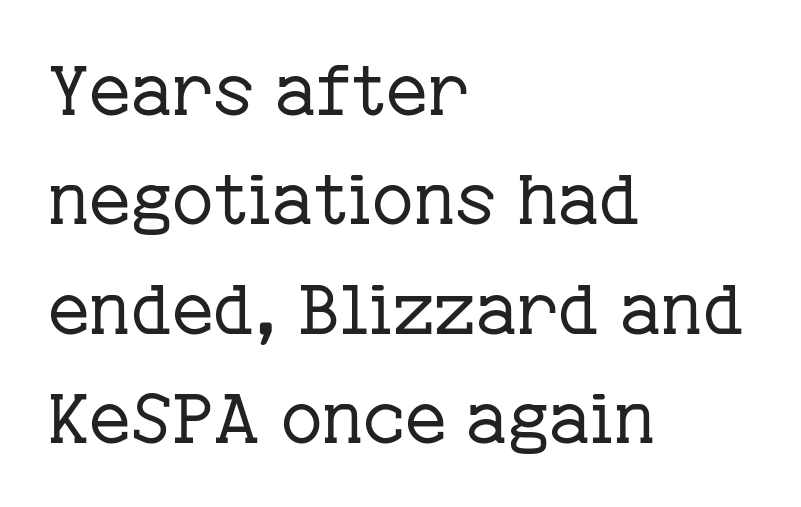
The setting favours the left margin, as ordinary paragraphs usually do. This is the regular roman posture of the typeface. Yep, those are serifs on the letters. The font is comparable to plain body text, perhaps lighter. Proportional: the letters do not fall into vertical columns. The passage shown is not underscored anywhere.
